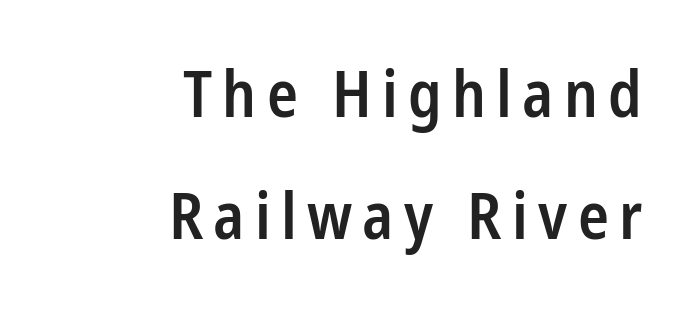
Q: Is the text bold? A: Semi-bold.
Q: Is the text italic (slanted)? A: No, it is upright.
Q: Is the typeface a serif or a sans-serif typeface? A: Sans-serif.
Q: Is the text underlined? A: No.
Q: How is the paragraph aligned? A: Right-aligned.
Q: Is the spacing between lines tight, normal or loose? A: Loose.
Q: Width (condensed, normal, or wide)? A: Condensed.
Q: Stroke contrast? A: Low.
Q: x-height? A: Medium.
Q: Monospaced? A: No.
